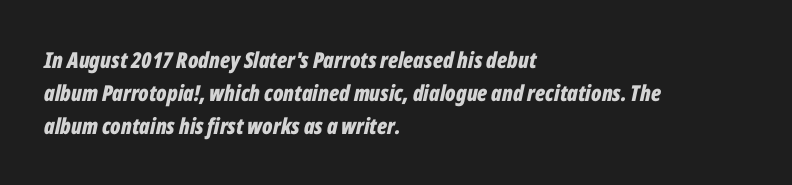
Q: Is the text bold? A: Yes.
Q: Is the text italic (slanted)? A: Yes, it leans right by about 12 degrees.
Q: Is the text underlined? A: No.
Q: How is the paragraph aligned? A: Left-aligned.
Q: Is the spacing between letters normal or unusually wide? A: Normal.
Q: Is the spacing between lines tight, normal or loose? A: Normal.
